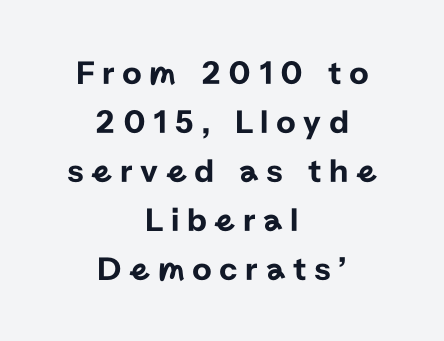
This rendering uses center alignment, leaving both contours irregular but symmetric. The line texture is sparse and dotted thanks to wide tracking. These lines are composed in type without serifs. The passage shown is typed in a proportional face where columns would drift. Plain, unruled lines of type.
